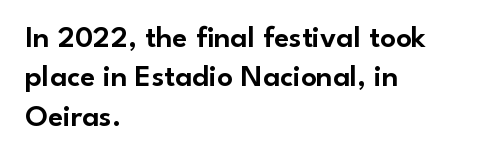
Q: Is the text italic (slanted)? A: No, it is upright.
Q: Is the typeface a serif or a sans-serif typeface? A: Sans-serif.
Q: Is the text underlined? A: No.
Q: How is the paragraph aligned? A: Left-aligned.
Q: Is the spacing between letters normal or unusually wide? A: Normal.
Q: Is the spacing between lines tight, normal or loose? A: Normal.
Q: Width (condensed, normal, or wide)? A: Normal.
Q: Stroke contrast? A: Low.
Q: x-height? A: Small.
Q: Monospaced? A: No.
